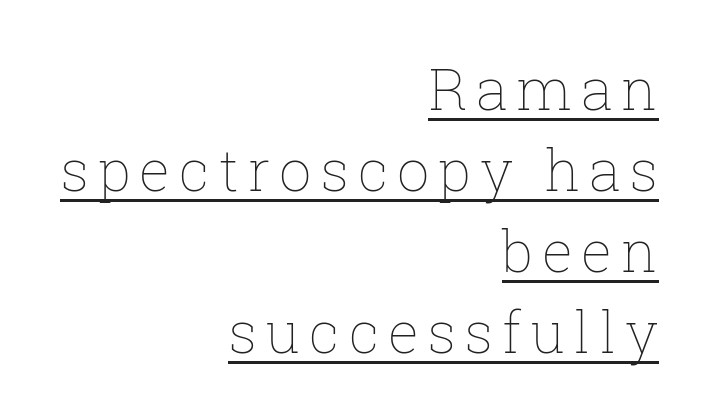
Q: Is the text bold? A: No.
Q: Is the text italic (slanted)? A: No, it is upright.
Q: Is the text underlined? A: Yes.
Q: How is the paragraph aligned? A: Right-aligned.
Q: Is the spacing between lines tight, normal or loose? A: Normal.
Q: Width (condensed, normal, or wide)? A: Normal.
Q: Stroke contrast? A: Low.
Q: x-height? A: Medium.
Q: Monospaced? A: No.
